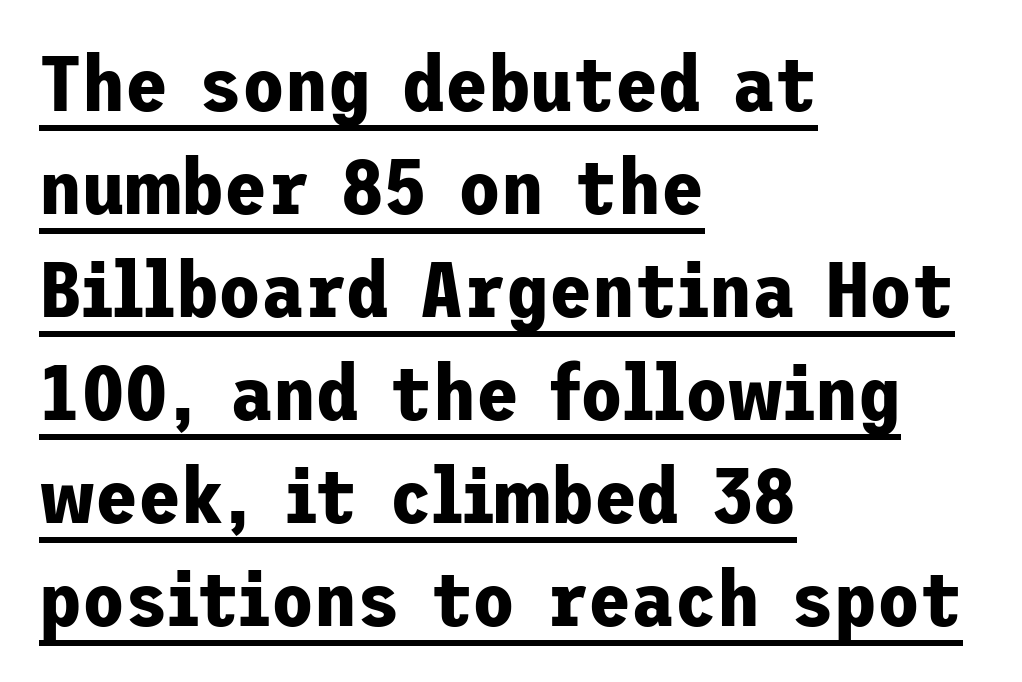
Observe the absence of serifs on each vertical stroke in this sample. The rag falls on the right side of this text block. Regular leading. Its strokes are broad and dark, the hallmark of bold type.
